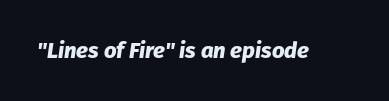
The image shows 22 px bold type, italic (leaning right); set normal letter spacing, not underlined.
